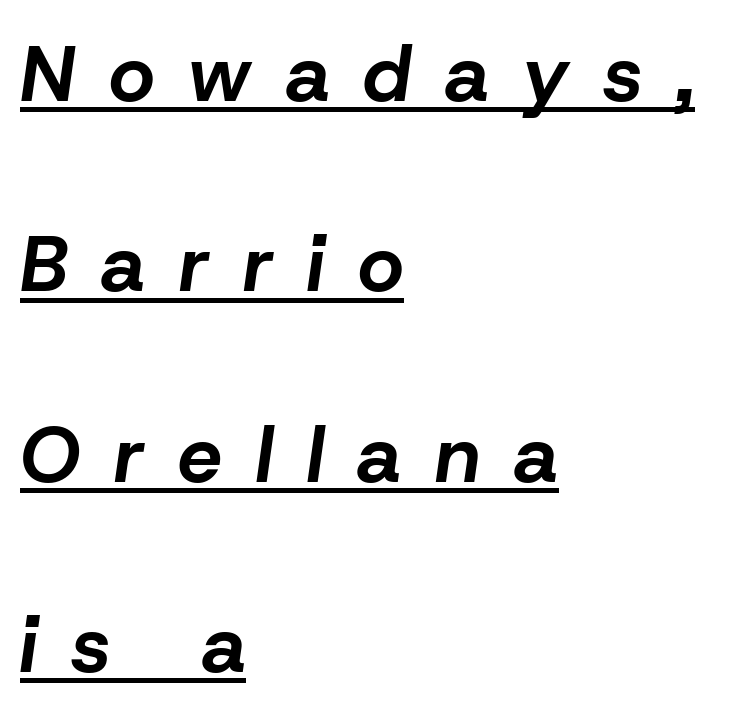
{"italic": "yes", "lean": "right", "slant_degrees": 8, "bold": "yes", "weight": "bold", "width": "normal", "stroke_contrast": "low", "x_height": "medium", "monospaced": "no", "underline": "yes", "align": "left", "line_spacing": "loose", "line_spacing_ratio": 2.41, "letter_spacing": "wide", "letter_spacing_em": 0.43, "glyph_px": 79}
